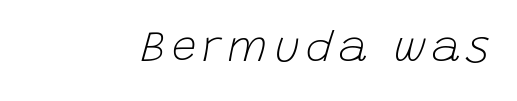
Is the stroke heavy? The answer is a plain regular-or-lighter. Do the characters align in a grid? No, the font is proportional. Glance below the letters and you will spot only blank space. Would a proofreader flag this as italicized? Yes.
